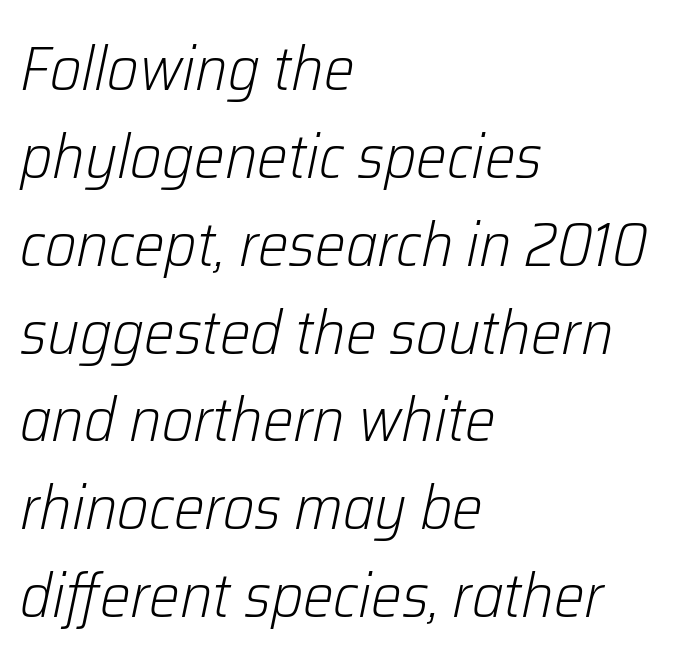
{"italic": "yes", "lean": "right", "slant_degrees": 12, "bold": "no", "weight": "light", "width": "normal", "stroke_contrast": "low", "x_height": "medium", "monospaced": "no", "underline": "no", "align": "left", "line_spacing": "normal", "line_spacing_ratio": 1.44, "letter_spacing": "normal", "letter_spacing_em": 0.0, "glyph_px": 61}
